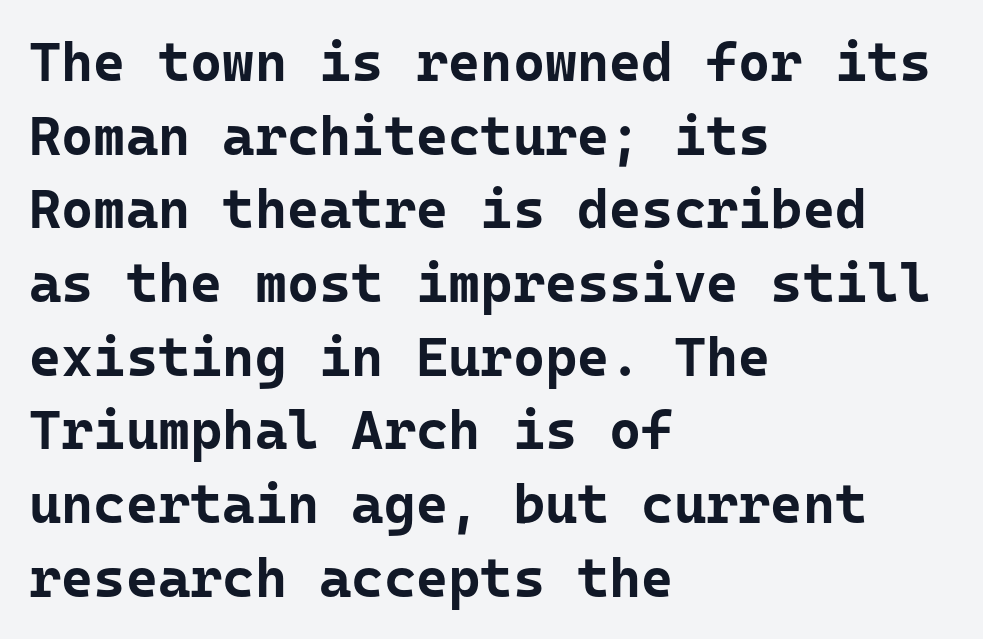
{"serif": "no", "italic": "no", "bold": "yes", "weight": "bold", "width": "normal", "stroke_contrast": "low", "x_height": "medium", "underline": "no", "align": "left", "line_spacing": "normal", "line_spacing_ratio": 1.34, "letter_spacing": "normal", "letter_spacing_em": 0.0, "glyph_px": 55}
